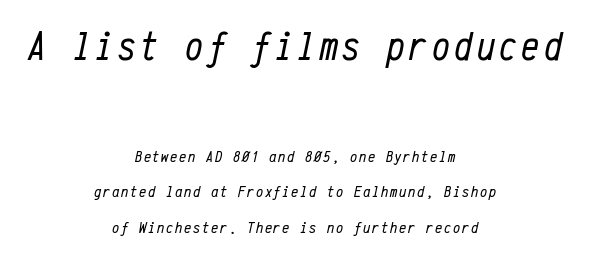
The more generous point size was reserved for the upper chunk. Airy leading. Do the characters align in a grid? Yes, the font is monospaced. Looking at the ascenders, they clearly lean.
